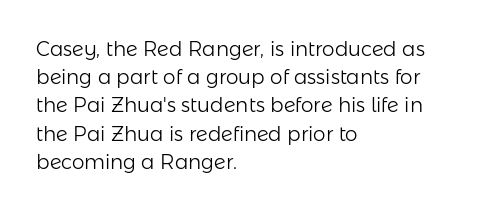
The image shows 20 px text type, upright; set left-aligned, normal line spacing (1.41x), normal letter spacing, not underlined.
